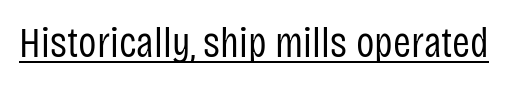
Q: Is the text bold? A: No.
Q: Is the text italic (slanted)? A: No, it is upright.
Q: Is the typeface a serif or a sans-serif typeface? A: Sans-serif.
Q: Is the text underlined? A: Yes.
Q: Is the spacing between letters normal or unusually wide? A: Normal.
Q: Width (condensed, normal, or wide)? A: Condensed.
Q: Stroke contrast? A: Low.
Q: x-height? A: Large.
Q: Monospaced? A: No.
